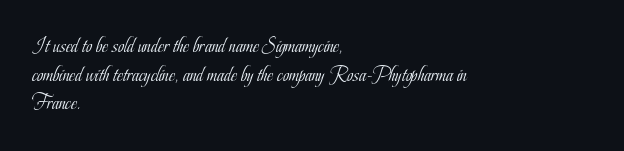
Line beginnings align vertically; line endings do not. Whoever set this chose a conventional vertical rhythm. Stroke mass is kept to a normal reading level or below. Nobody touched the tracking dial on this one.
